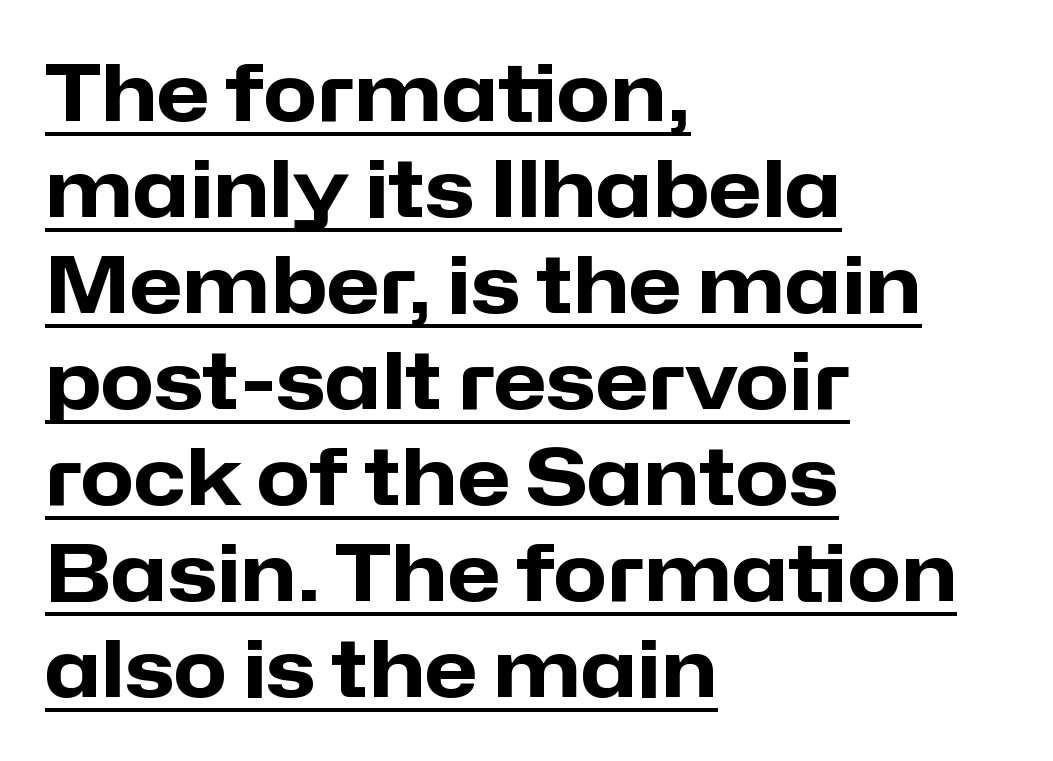
No italicization has been applied; the sample stays upright. There is no visible air inserted between adjacent glyphs. In CSS terms this would be text-align: left. Each glyph is drawn with heavy, bold strokes. Look at the bottom of the vertical strokes: they stop flat, with no serifs.
